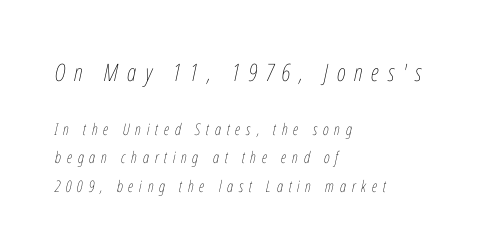
The image shows 24 px text type, italic (leaning right); set left-aligned, line spacing 1.78x, unusually wide letter spacing (+0.36 em), not underlined; the first (top) block is 1.5x larger.
